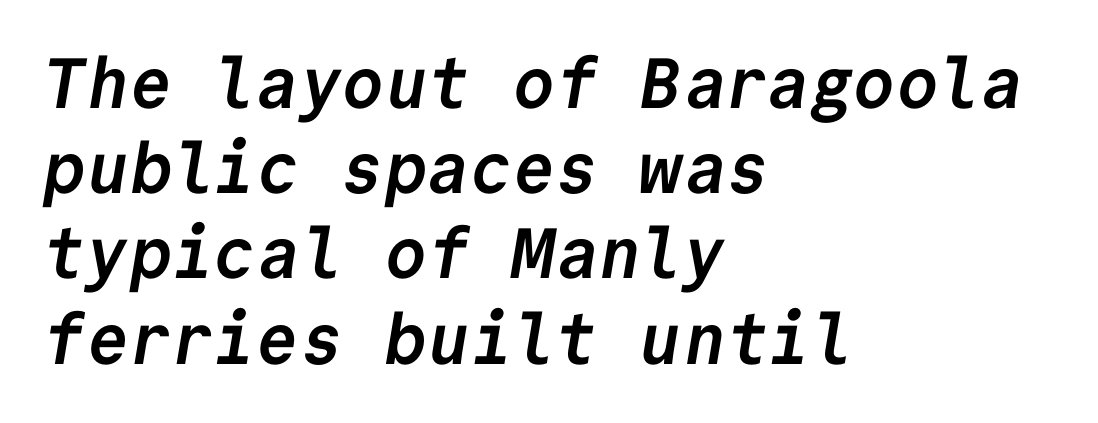
Q: Is the text bold? A: Yes.
Q: Is the typeface a serif or a sans-serif typeface? A: Sans-serif.
Q: Is the text underlined? A: No.
Q: How is the paragraph aligned? A: Left-aligned.
Q: Is the spacing between letters normal or unusually wide? A: Normal.
Q: Width (condensed, normal, or wide)? A: Normal.
Q: Stroke contrast? A: Low.
Q: x-height? A: Medium.
Q: Monospaced? A: Yes.
